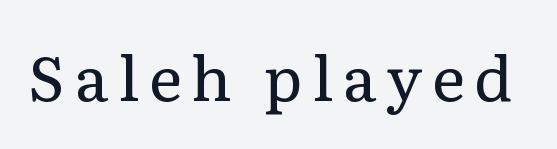
Q: Is the text bold? A: No.
Q: Is the text italic (slanted)? A: No, it is upright.
Q: Is the typeface a serif or a sans-serif typeface? A: Serif.
Q: Is the text underlined? A: No.
Q: Width (condensed, normal, or wide)? A: Normal.
Q: Stroke contrast? A: Low.
Q: x-height? A: Medium.
Q: Monospaced? A: No.
